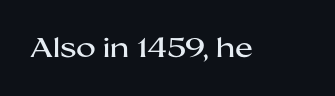
The image shows 27 px text type, upright; set normal letter spacing, not underlined.
